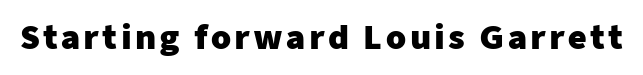
{"serif": "no", "italic": "no", "bold": "yes", "weight": "heavy", "width": "normal", "stroke_contrast": "low", "x_height": "medium", "monospaced": "no", "underline": "no", "glyph_px": 32}
